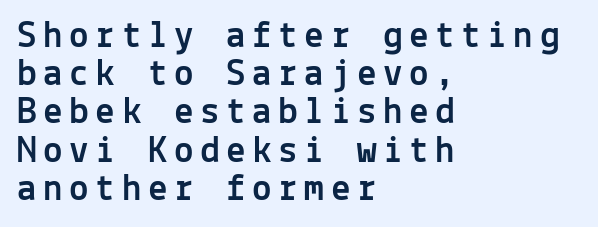
These lines are set flush left with a ragged right edge. The rendering uses typewriter-style spacing with identical character cells. Upright lettering throughout. Students, observe: this is what under-led, compact text looks like. Observe the absence of serifs on each vertical stroke in this sample. Check under the words: just untouched page.
